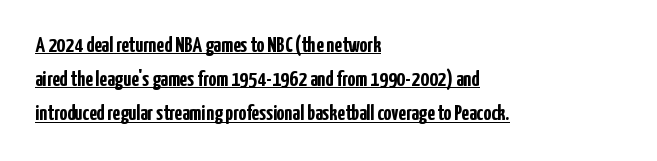
Q: Is the text bold? A: Yes.
Q: Is the text italic (slanted)? A: No, it is upright.
Q: Is the text underlined? A: Yes.
Q: How is the paragraph aligned? A: Left-aligned.
Q: Is the spacing between letters normal or unusually wide? A: Normal.
Q: Is the spacing between lines tight, normal or loose? A: Normal.
